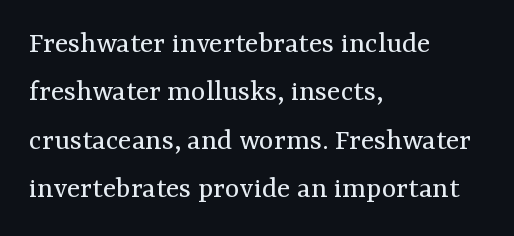
The image shows 31 px regular-weight serif type, upright; set left-aligned, normal line spacing (1.56x), normal letter spacing, not underlined; medium stroke contrast and a medium x-height.
